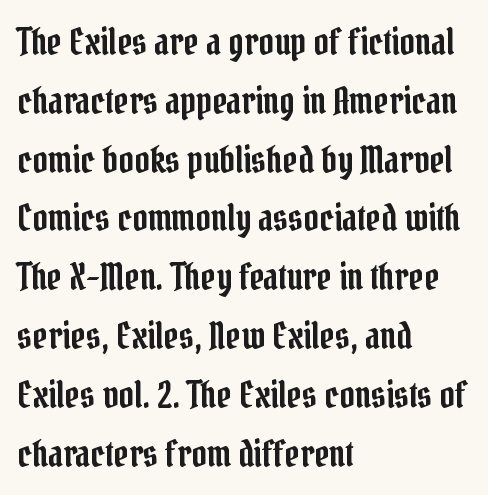
Does the type have serifs? Yes, each stem ends in a small foot. Proportional: the letters do not fall into vertical columns. If you measured baseline to baseline, you'd find a middling distance. Every character sits straight up, as roman type does. Quick note: underline off.
